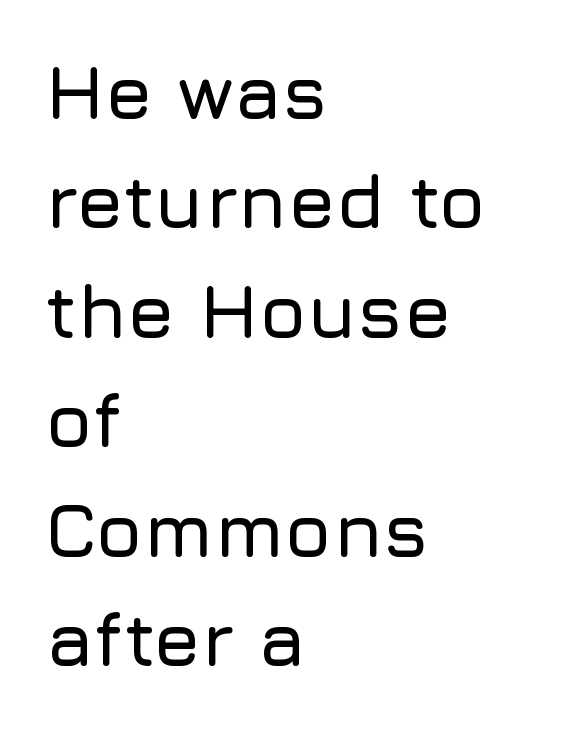
{"serif": "no", "italic": "no", "width": "normal", "stroke_contrast": "low", "x_height": "medium", "monospaced": "no", "underline": "no", "align": "left", "line_spacing": "normal", "line_spacing_ratio": 1.44, "letter_spacing": "normal", "letter_spacing_em": 0.0, "glyph_px": 76}
